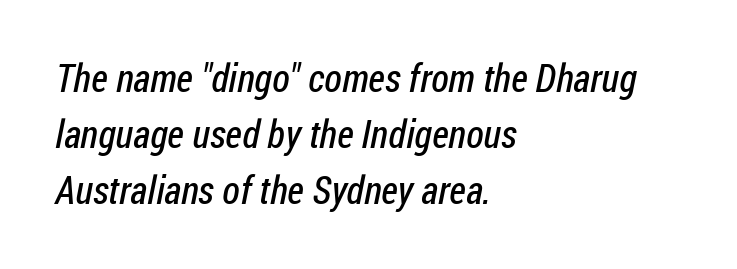
Q: Is the text bold? A: No.
Q: Is the typeface a serif or a sans-serif typeface? A: Sans-serif.
Q: Is the text underlined? A: No.
Q: How is the paragraph aligned? A: Left-aligned.
Q: Is the spacing between letters normal or unusually wide? A: Normal.
Q: Is the spacing between lines tight, normal or loose? A: Normal.
Q: Width (condensed, normal, or wide)? A: Condensed.
Q: Stroke contrast? A: Low.
Q: x-height? A: Medium.
Q: Monospaced? A: No.
